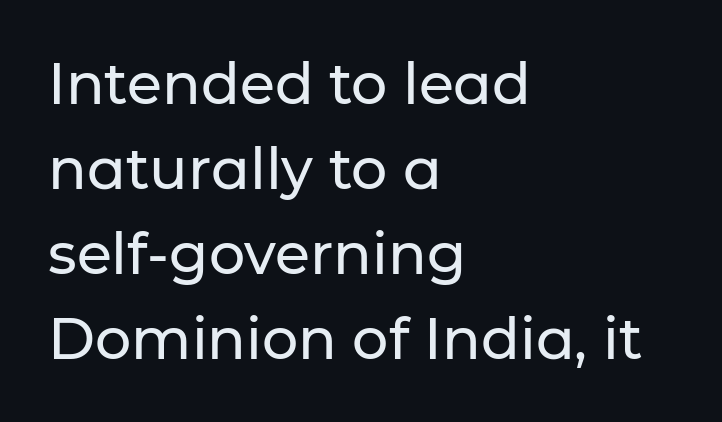
{"serif": "no", "italic": "no", "width": "normal", "stroke_contrast": "low", "x_height": "medium", "monospaced": "no", "underline": "no", "align": "left", "line_spacing": "normal", "line_spacing_ratio": 1.49, "letter_spacing": "normal", "letter_spacing_em": 0.0, "glyph_px": 57}
